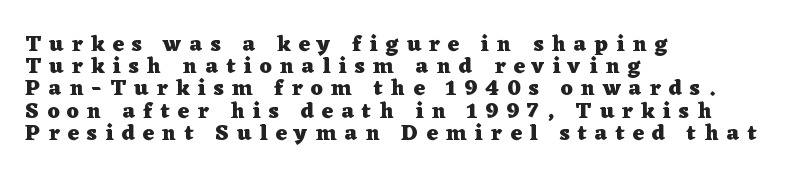
{"italic": "no", "bold": "yes", "underline": "no", "align": "left", "line_spacing": "tight", "line_spacing_ratio": 1.01, "letter_spacing": "wide", "letter_spacing_em": 0.36, "glyph_px": 22}
